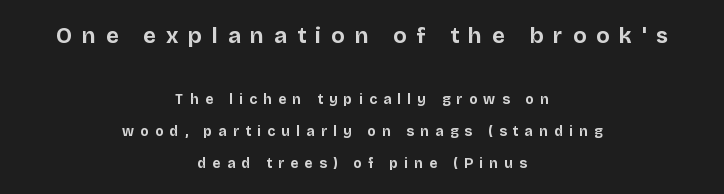
The image shows 22 px bold type, upright; set centered, loose line spacing (2.28x), unusually wide letter spacing (+0.45 em), not underlined; the first (top) block is 1.57x larger.
